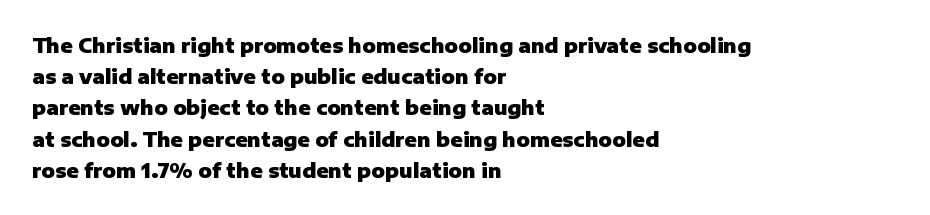
Q: Is the text bold? A: Yes.
Q: Is the text italic (slanted)? A: No, it is upright.
Q: Is the text underlined? A: No.
Q: How is the paragraph aligned? A: Left-aligned.
Q: Is the spacing between letters normal or unusually wide? A: Normal.
Q: Is the spacing between lines tight, normal or loose? A: Normal.
